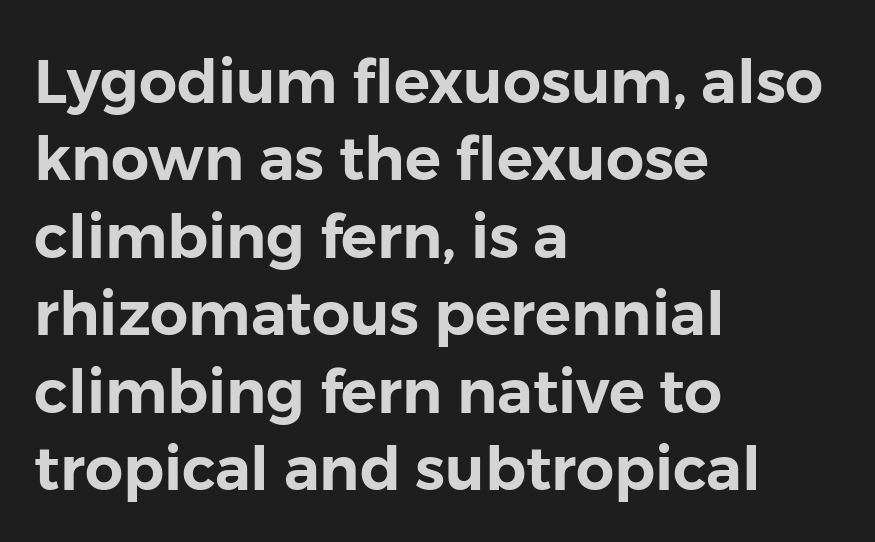
How are the letters spaced? Ordinarily, with no added tracking. Descenders hang freely into open space. A typesetter would mark this as roman, not italic. Every row of glyphs begins at an identical x-position on the left. Letterform terminals end flat and unadorned throughout the passage.
